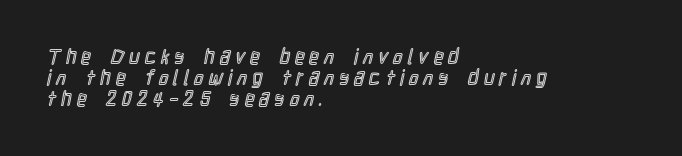
{"underline": "no", "align": "left", "line_spacing": "tight", "line_spacing_ratio": 0.99, "letter_spacing": "wide", "letter_spacing_em": 0.25, "glyph_px": 21}
